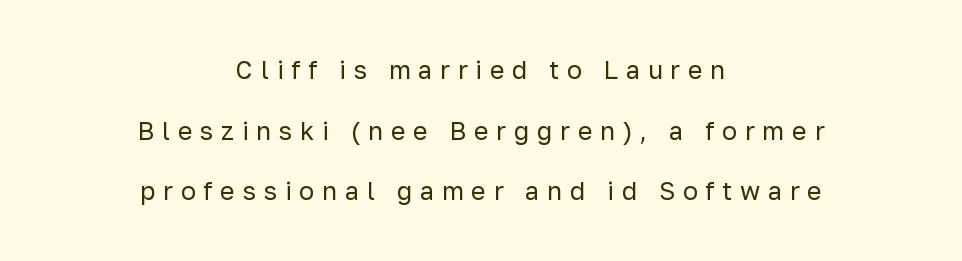
{"italic": "no", "bold": "no", "underline": "no", "align": "center", "line_spacing": "loose", "line_spacing_ratio": 2.43, "letter_spacing": "wide", "letter_spacing_em": 0.31, "glyph_px": 25}
